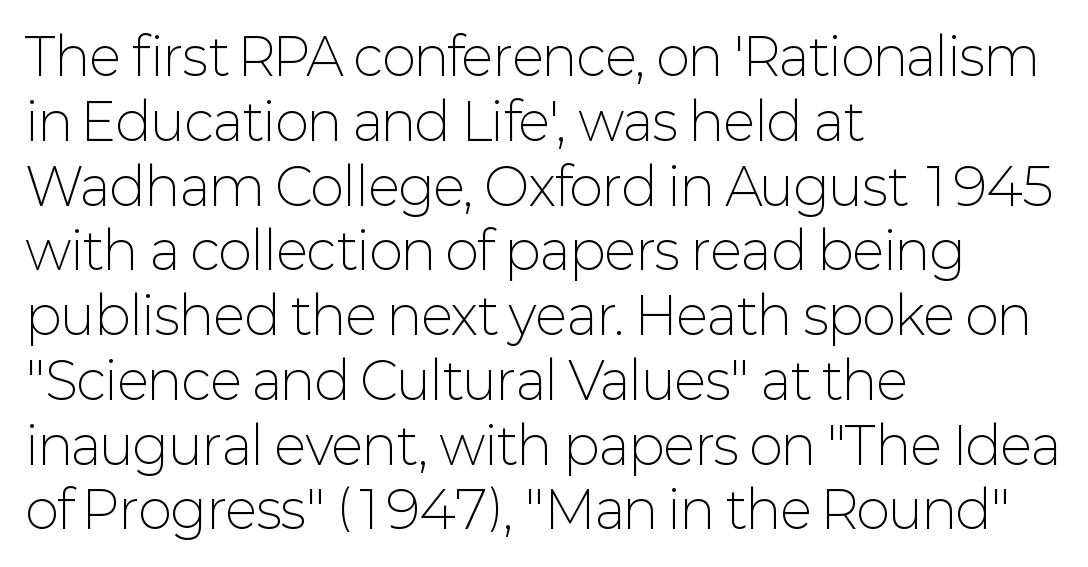
Q: Is the text bold? A: No.
Q: Is the text italic (slanted)? A: No, it is upright.
Q: Is the typeface a serif or a sans-serif typeface? A: Sans-serif.
Q: Is the text underlined? A: No.
Q: How is the paragraph aligned? A: Left-aligned.
Q: Is the spacing between letters normal or unusually wide? A: Normal.
Q: Is the spacing between lines tight, normal or loose? A: Normal.
Q: Width (condensed, normal, or wide)? A: Normal.
Q: Stroke contrast? A: Low.
Q: x-height? A: Medium.
Q: Monospaced? A: No.
